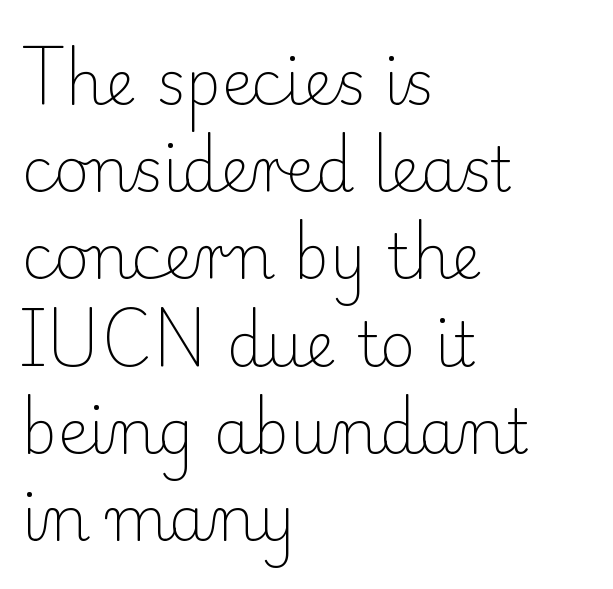
{"serif": "yes", "italic": "no", "bold": "no", "weight": "light", "width": "normal", "stroke_contrast": "low", "x_height": "small", "monospaced": "no", "underline": "no", "align": "left", "line_spacing": "normal", "line_spacing_ratio": 1.43, "letter_spacing": "normal", "letter_spacing_em": 0.0, "glyph_px": 61}
